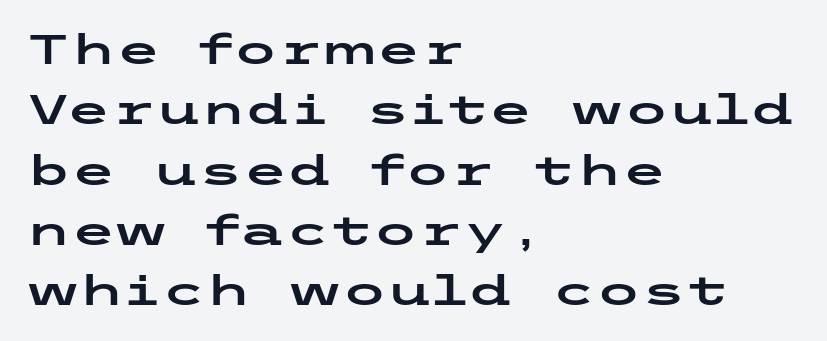
Q: Is the text italic (slanted)? A: No, it is upright.
Q: Is the typeface a serif or a sans-serif typeface? A: Sans-serif.
Q: Is the text underlined? A: No.
Q: How is the paragraph aligned? A: Left-aligned.
Q: Is the spacing between letters normal or unusually wide? A: Normal.
Q: Is the spacing between lines tight, normal or loose? A: Normal.
Q: Width (condensed, normal, or wide)? A: Wide.
Q: Stroke contrast? A: Low.
Q: x-height? A: Medium.
